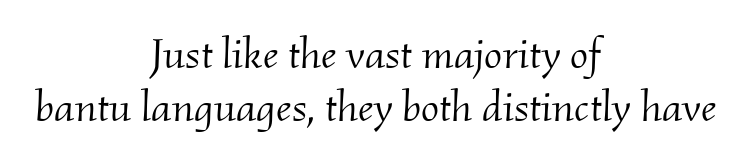
Characters follow at the spacing the type designer built in. The typography opts for an oblique posture over an upright one. The letterforms sit at book weight or below. The paragraph shown floats in the horizontal middle.
